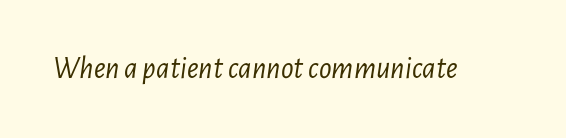
Q: Is the text bold? A: No.
Q: Is the text italic (slanted)? A: Yes, it leans right by about 7 degrees.
Q: Is the text underlined? A: No.
Q: Is the spacing between letters normal or unusually wide? A: Normal.
Q: Width (condensed, normal, or wide)? A: Condensed.
Q: Stroke contrast? A: Low.
Q: x-height? A: Medium.
Q: Monospaced? A: No.
